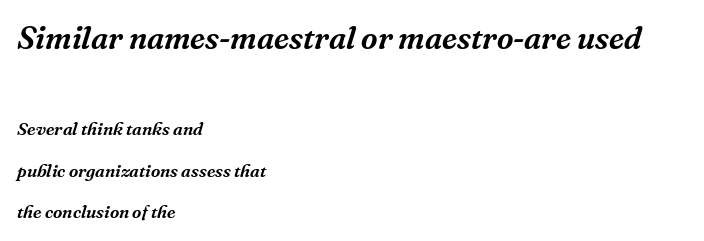
{"serif": "yes", "italic": "yes", "lean": "right", "slant_degrees": 16, "width": "normal", "stroke_contrast": "medium", "x_height": "medium", "monospaced": "no", "underline": "no", "align": "left", "line_spacing": "loose", "line_spacing_ratio": 2.32, "letter_spacing": "normal", "letter_spacing_em": 0.0, "larger_block": "first", "size_ratio": 1.78, "glyph_px": 32}
